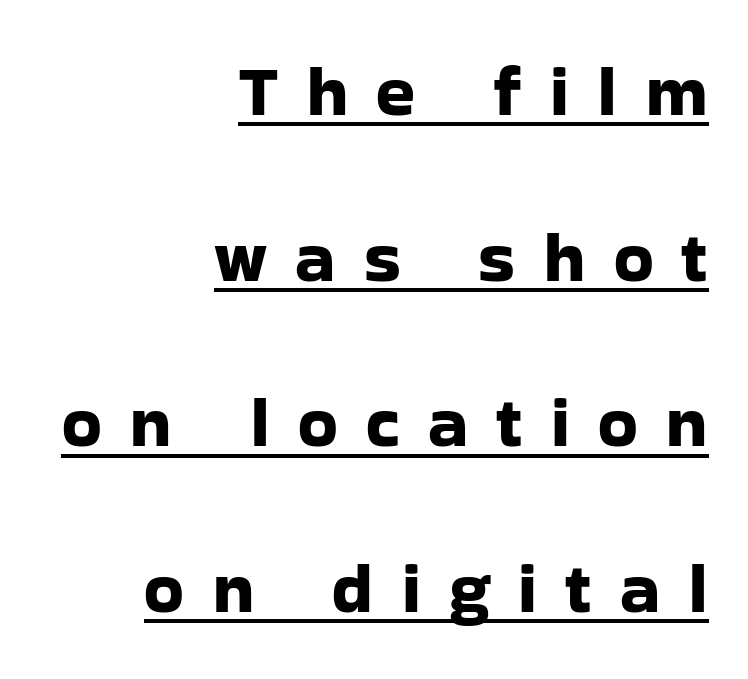
The image shows 72 px sans-serif type, upright; set right-aligned, loose line spacing (2.3x), unusually wide letter spacing (+0.39 em), underlined; low stroke contrast and a medium x-height.
